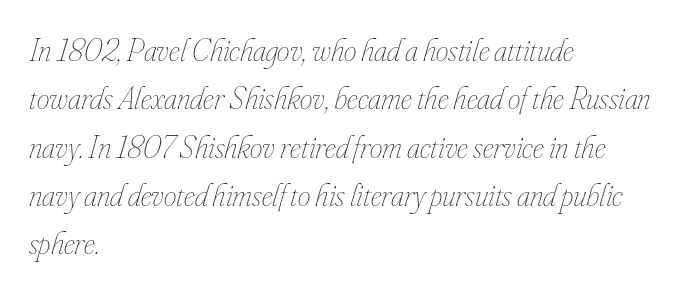
Every row of glyphs begins at an identical x-position on the left. You could call the tracking neutral — neither tight nor loose. If you measured baseline to baseline, you'd find a middling distance. The space directly below the letters is spotless.
